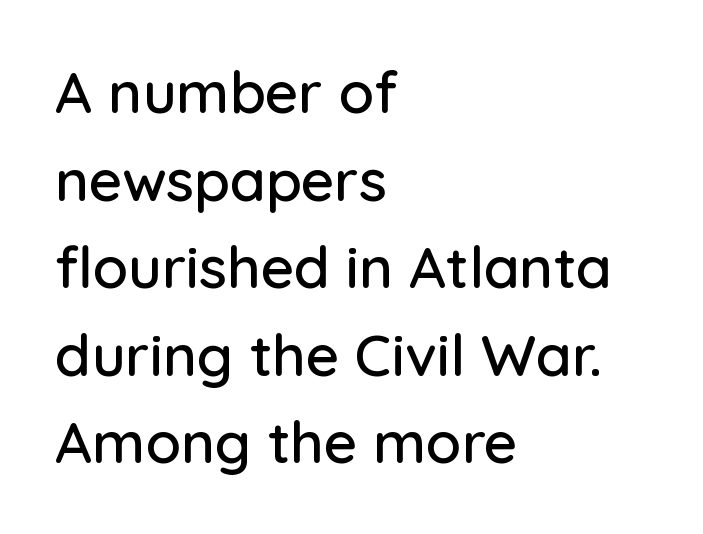
Q: Is the text italic (slanted)? A: No, it is upright.
Q: Is the typeface a serif or a sans-serif typeface? A: Sans-serif.
Q: Is the text underlined? A: No.
Q: How is the paragraph aligned? A: Left-aligned.
Q: Is the spacing between letters normal or unusually wide? A: Normal.
Q: Is the spacing between lines tight, normal or loose? A: Normal.
Q: Width (condensed, normal, or wide)? A: Normal.
Q: Stroke contrast? A: Low.
Q: x-height? A: Medium.
Q: Monospaced? A: No.
